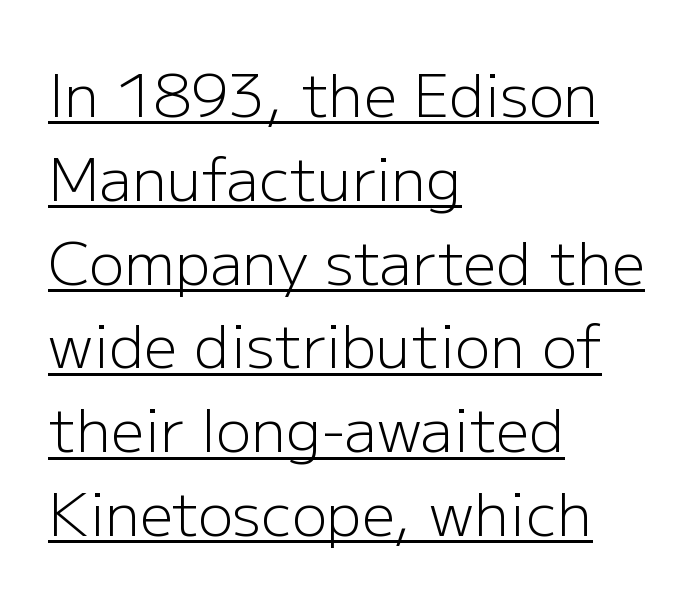
{"serif": "no", "italic": "no", "bold": "no", "weight": "light", "width": "normal", "stroke_contrast": "low", "x_height": "medium", "monospaced": "no", "underline": "yes", "align": "left", "line_spacing": "normal", "line_spacing_ratio": 1.42, "letter_spacing": "normal", "letter_spacing_em": 0.0, "glyph_px": 59}
